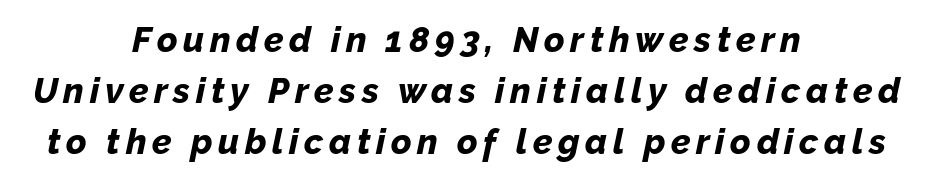
Every character sits at an angle, as italics do. These lines are rendered in a variable-pitch font. Chunky letters — that's bold for sure. Horizontally, the lines are justified to the midpoint only.
